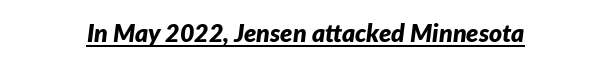
Notice how thick the strokes are: this is what a full bold looks like. Compared with ordinary roman type, these characters are visibly tilted. Beneath each row of characters lies a ruled line. Caption: standard tracking, unaltered.
